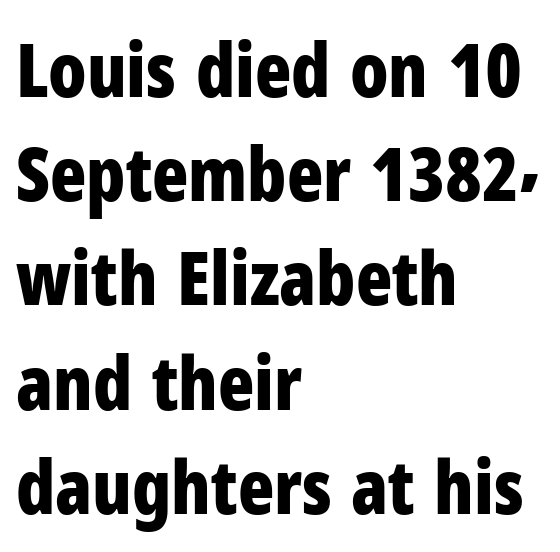
Short note: letters normally spaced. The typography opts for an upright posture over an oblique one. Descenders hang freely into open space. The letters are bold, with thick, heavy strokes.
